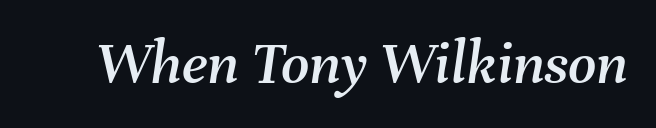
Italic? Definitely — the glyphs are oblique. These lines keep a tight, regular rhythm from letter to letter. Nobody drew a line under any word here. Do the characters align in a grid? No, the font is proportional.
